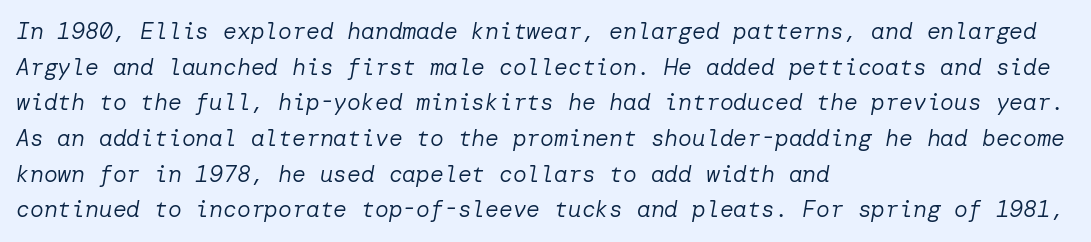
{"italic": "yes", "lean": "right", "slant_degrees": 10, "bold": "no", "underline": "no", "align": "left", "line_spacing": "normal", "line_spacing_ratio": 1.55, "letter_spacing": "normal", "letter_spacing_em": 0.0, "glyph_px": 23}
